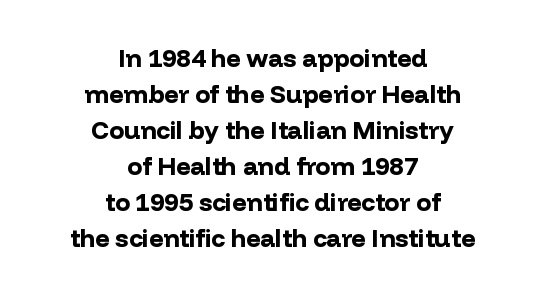
The face used here has the dense, thick strokes of a bold. Posture: vertical. Each row of text sits above clean, open space. A student would call this center alignment; a typographer would say set centered. Words appear dense and cohesive because spacing is normal.
